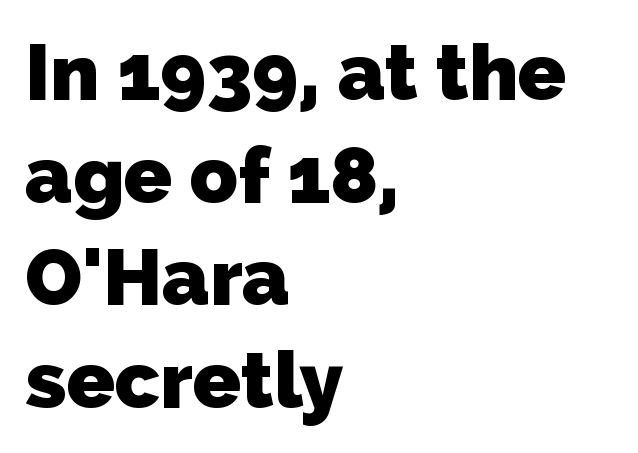
Q: Is the text bold? A: Yes.
Q: Is the typeface a serif or a sans-serif typeface? A: Sans-serif.
Q: Is the text underlined? A: No.
Q: How is the paragraph aligned? A: Left-aligned.
Q: Is the spacing between letters normal or unusually wide? A: Normal.
Q: Is the spacing between lines tight, normal or loose? A: Normal.
Q: Width (condensed, normal, or wide)? A: Normal.
Q: Stroke contrast? A: Low.
Q: x-height? A: Medium.
Q: Monospaced? A: No.
